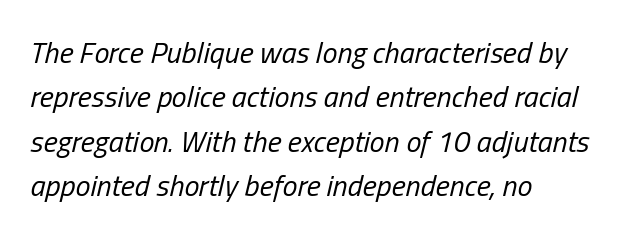
The image shows 30 px regular-weight, condensed type, italic (leaning right); set left-aligned, normal line spacing (1.48x), normal letter spacing, not underlined; low stroke contrast and a medium x-height.
